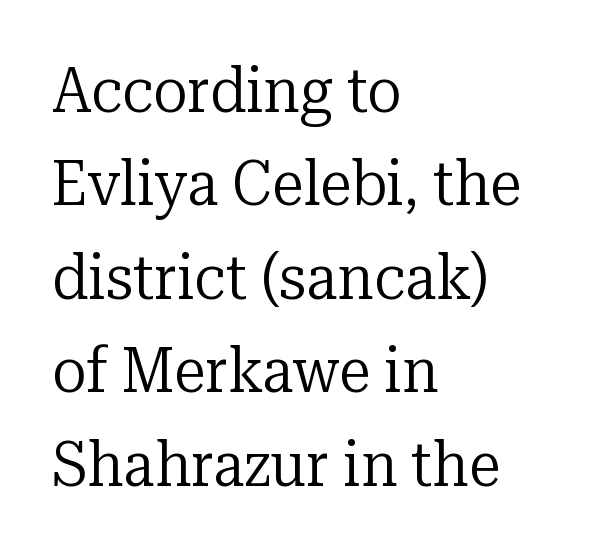
Q: Is the text bold? A: No.
Q: Is the text italic (slanted)? A: No, it is upright.
Q: Is the typeface a serif or a sans-serif typeface? A: Serif.
Q: Is the text underlined? A: No.
Q: How is the paragraph aligned? A: Left-aligned.
Q: Is the spacing between letters normal or unusually wide? A: Normal.
Q: Is the spacing between lines tight, normal or loose? A: Normal.
Q: Width (condensed, normal, or wide)? A: Normal.
Q: Stroke contrast? A: Low.
Q: x-height? A: Medium.
Q: Monospaced? A: No.
